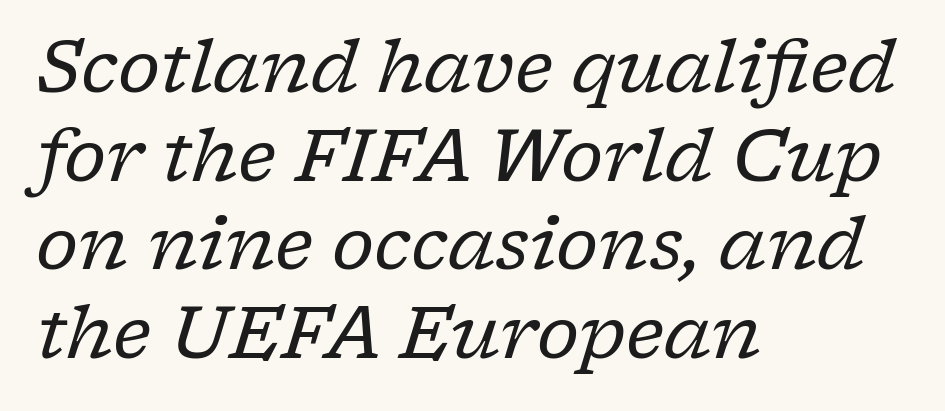
The image shows 72 px regular-weight serif type, italic (leaning right); set left-aligned, line spacing 1.23x, normal letter spacing, not underlined; low stroke contrast and a medium x-height.
